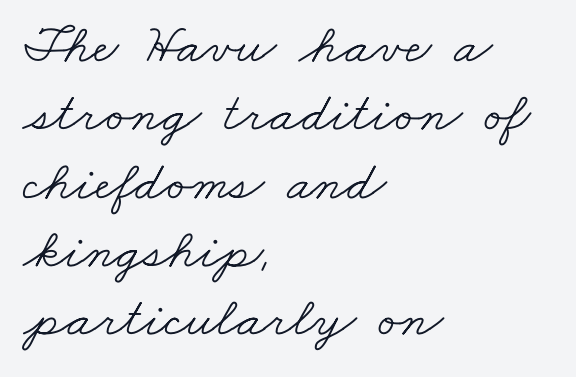
Q: Is the text bold? A: No.
Q: Is the typeface a serif or a sans-serif typeface? A: Serif.
Q: Is the text underlined? A: No.
Q: How is the paragraph aligned? A: Left-aligned.
Q: Is the spacing between letters normal or unusually wide? A: Normal.
Q: Width (condensed, normal, or wide)? A: Wide.
Q: Stroke contrast? A: Low.
Q: x-height? A: Small.
Q: Monospaced? A: No.
